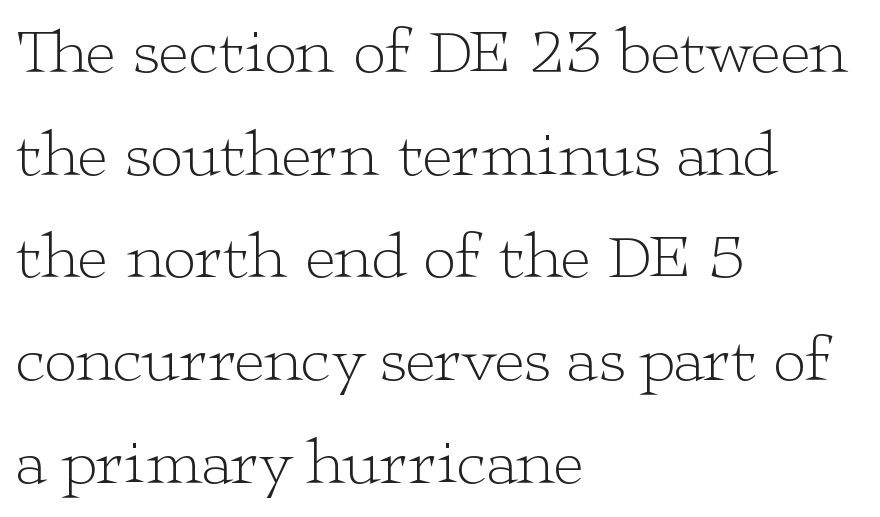
Q: Is the text bold? A: No.
Q: Is the text italic (slanted)? A: No, it is upright.
Q: Is the typeface a serif or a sans-serif typeface? A: Serif.
Q: Is the text underlined? A: No.
Q: How is the paragraph aligned? A: Left-aligned.
Q: Is the spacing between letters normal or unusually wide? A: Normal.
Q: Is the spacing between lines tight, normal or loose? A: Normal.
Q: Width (condensed, normal, or wide)? A: Wide.
Q: Stroke contrast? A: Low.
Q: x-height? A: Medium.
Q: Monospaced? A: No.
